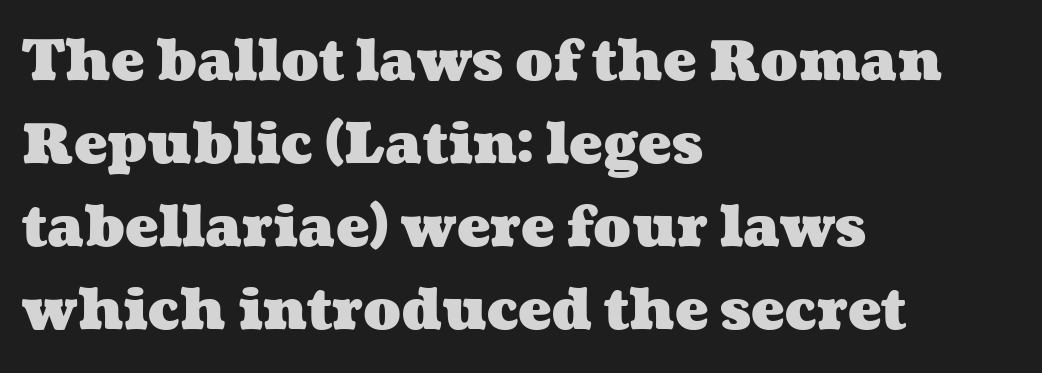
Q: Is the text bold? A: Yes.
Q: Is the text underlined? A: No.
Q: How is the paragraph aligned? A: Left-aligned.
Q: Is the spacing between letters normal or unusually wide? A: Normal.
Q: Is the spacing between lines tight, normal or loose? A: Normal.
Q: Width (condensed, normal, or wide)? A: Wide.
Q: Stroke contrast? A: Medium.
Q: x-height? A: Medium.
Q: Monospaced? A: No.
